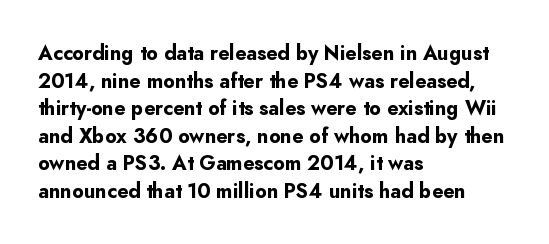
The image shows 20 px bold type, upright; set left-aligned, normal line spacing (1.38x), normal letter spacing, not underlined.
